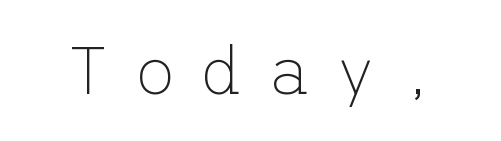
The image shows 67 px thin sans-serif type, upright; set unusually wide letter spacing (+0.35 em), not underlined; low stroke contrast and a medium x-height.
